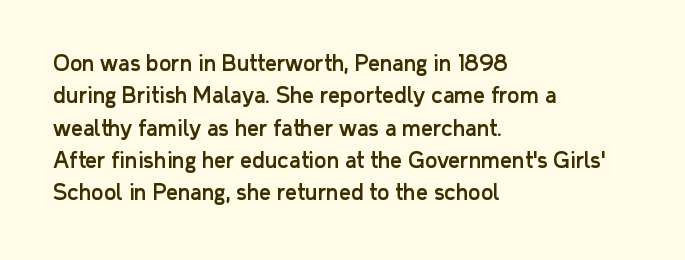
Glyph-to-glyph distance matches everyday printed text. Upright lettering throughout. Notice how descenders clear the ascenders below comfortably — that's standard leading. The strip under each line holds only bare page. Layout note: lines flush left.
